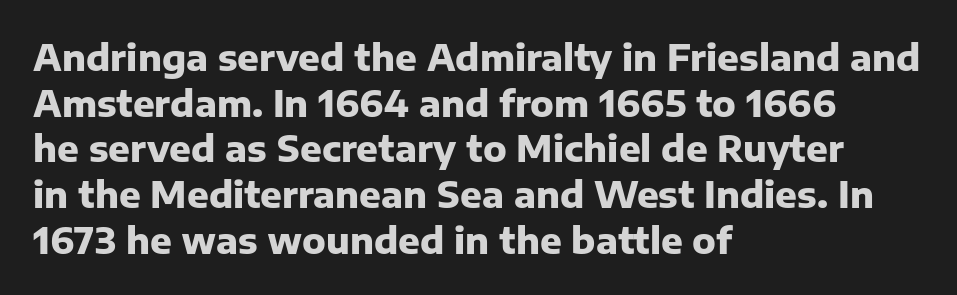
The image shows 36 px heavy sans-serif type, upright; set left-aligned, normal line spacing (1.27x), normal letter spacing, not underlined; low stroke contrast and a medium x-height.
